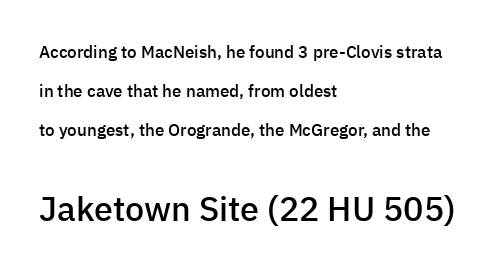
{"serif": "no", "italic": "no", "bold": "semi", "weight": "semibold", "width": "normal", "stroke_contrast": "low", "x_height": "medium", "monospaced": "no", "underline": "no", "align": "left", "line_spacing": "loose", "line_spacing_ratio": 2.29, "letter_spacing": "normal", "letter_spacing_em": 0.0, "larger_block": "second", "size_ratio": 2.0, "glyph_px": 34}
